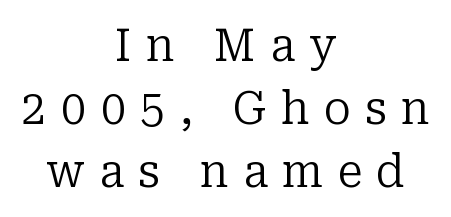
Q: Is the text bold? A: No.
Q: Is the text italic (slanted)? A: No, it is upright.
Q: Is the typeface a serif or a sans-serif typeface? A: Serif.
Q: Is the text underlined? A: No.
Q: How is the paragraph aligned? A: Centered.
Q: Is the spacing between letters normal or unusually wide? A: Unusually wide.
Q: Is the spacing between lines tight, normal or loose? A: Normal.
Q: Width (condensed, normal, or wide)? A: Normal.
Q: Stroke contrast? A: Low.
Q: x-height? A: Medium.
Q: Monospaced? A: No.
